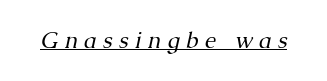
The image shows 22 px text type, italic (leaning right); set unusually wide letter spacing (+0.3 em), underlined.
